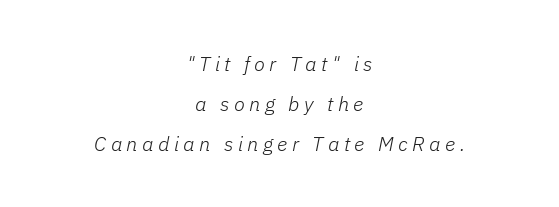
The image shows 20 px text type, italic (leaning right); set centered, loose line spacing (1.99x), unusually wide letter spacing (+0.22 em), not underlined.
